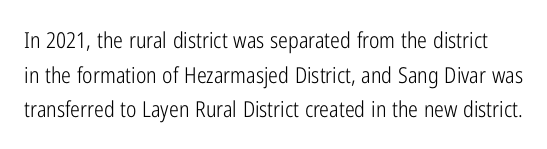
Letters rest on an invisible, unmarked baseline. These glyphs show unthickened strokes, regular width or finer. Horizontal bands of white between lines are of average thickness. The letterforms sit shoulder to shoulder at normal distance. Nope, not italic — everything's standing straight.
